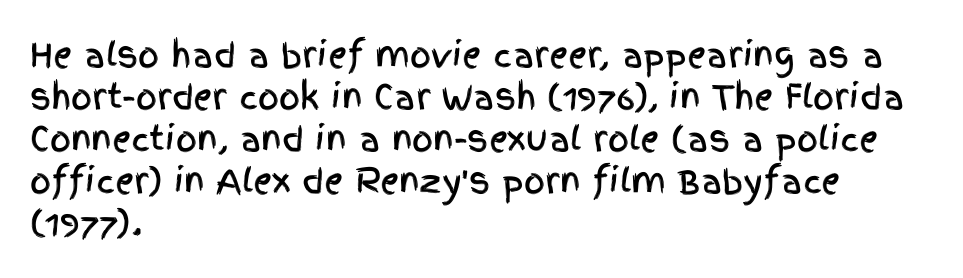
You could not count columns in this text — the font is proportionally spaced. This rendering leaves character spacing at its baseline value. Glance below the letters and you will spot only blank space. The line-height multiplier appears to be the usual default. Alignment: flush left. Every stem runs plumb, perpendicular to the baseline.
